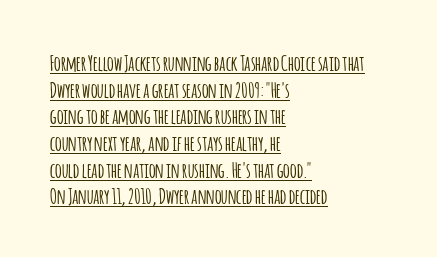
{"italic": "no", "underline": "yes", "align": "left", "line_spacing": "normal", "line_spacing_ratio": 1.27, "letter_spacing": "normal", "letter_spacing_em": 0.0, "glyph_px": 21}
